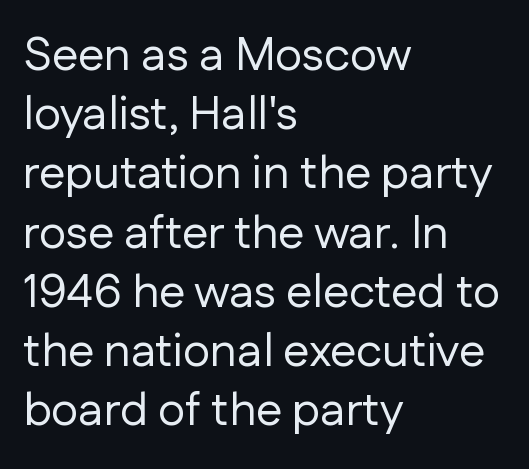
Q: Is the text bold? A: No.
Q: Is the text italic (slanted)? A: No, it is upright.
Q: Is the typeface a serif or a sans-serif typeface? A: Sans-serif.
Q: Is the text underlined? A: No.
Q: How is the paragraph aligned? A: Left-aligned.
Q: Is the spacing between letters normal or unusually wide? A: Normal.
Q: Is the spacing between lines tight, normal or loose? A: Normal.
Q: Width (condensed, normal, or wide)? A: Normal.
Q: Stroke contrast? A: Low.
Q: x-height? A: Medium.
Q: Monospaced? A: No.
